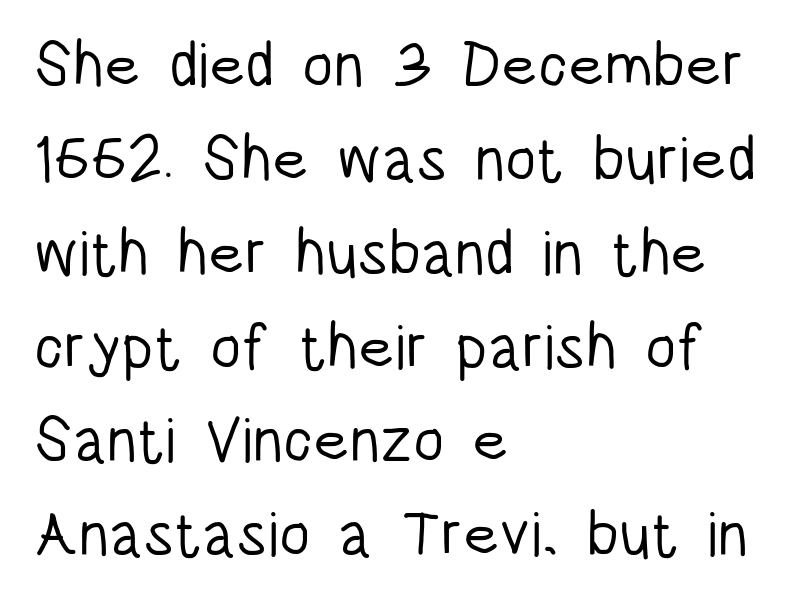
{"serif": "no", "italic": "no", "bold": "no", "weight": "light", "width": "condensed", "stroke_contrast": "low", "x_height": "large", "monospaced": "no", "underline": "no", "align": "left", "line_spacing": "normal", "line_spacing_ratio": 1.49, "letter_spacing": "normal", "letter_spacing_em": 0.0, "glyph_px": 63}
